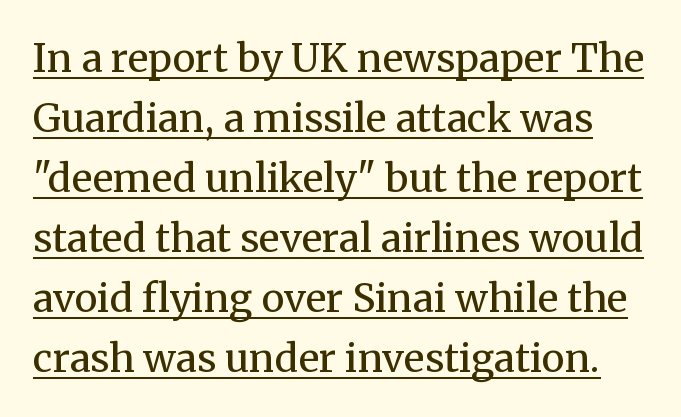
Q: Is the text bold? A: No.
Q: Is the text italic (slanted)? A: No, it is upright.
Q: Is the typeface a serif or a sans-serif typeface? A: Serif.
Q: Is the text underlined? A: Yes.
Q: Is the spacing between letters normal or unusually wide? A: Normal.
Q: Is the spacing between lines tight, normal or loose? A: Normal.
Q: Width (condensed, normal, or wide)? A: Normal.
Q: Stroke contrast? A: Medium.
Q: x-height? A: Medium.
Q: Monospaced? A: No.
